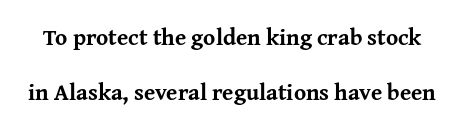
Nobody touched the tracking dial on this one. Do the letters lean? They stand straight. Descenders hang freely into open space. You'd pick this weight for a headline — it's a proper bold. Baseline-to-baseline distance is far greater than the letter height.
